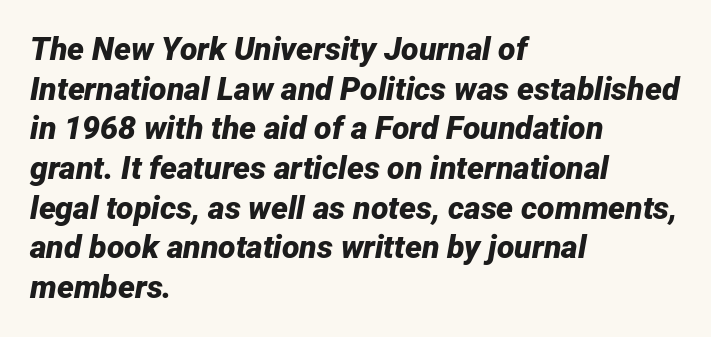
The image shows 32 px bold type, italic (leaning right); set left-aligned, line spacing 1.24x, normal letter spacing, not underlined; low stroke contrast and a medium x-height.
